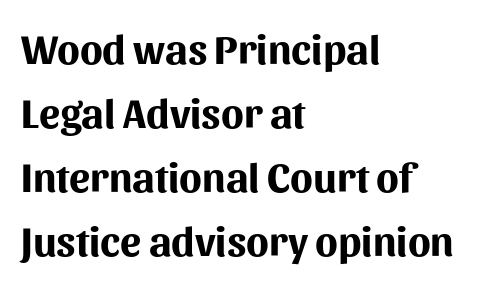
{"serif": "no", "italic": "no", "bold": "yes", "weight": "bold", "width": "normal", "stroke_contrast": "medium", "x_height": "medium", "monospaced": "no", "underline": "no", "align": "left", "line_spacing": "normal", "line_spacing_ratio": 1.52, "letter_spacing": "normal", "letter_spacing_em": 0.0, "glyph_px": 42}
